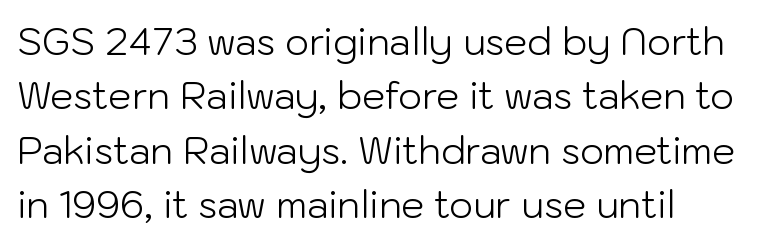
Q: Is the text bold? A: No.
Q: Is the text italic (slanted)? A: No, it is upright.
Q: Is the typeface a serif or a sans-serif typeface? A: Sans-serif.
Q: Is the text underlined? A: No.
Q: Is the spacing between letters normal or unusually wide? A: Normal.
Q: Is the spacing between lines tight, normal or loose? A: Normal.
Q: Width (condensed, normal, or wide)? A: Normal.
Q: Stroke contrast? A: Low.
Q: x-height? A: Medium.
Q: Monospaced? A: No.
